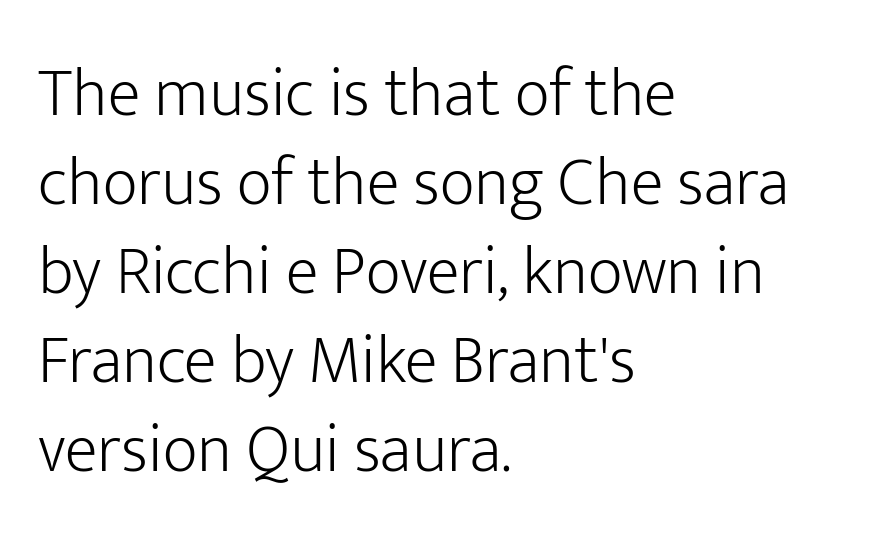
Q: Is the text bold? A: No.
Q: Is the text italic (slanted)? A: No, it is upright.
Q: Is the typeface a serif or a sans-serif typeface? A: Sans-serif.
Q: Is the text underlined? A: No.
Q: How is the paragraph aligned? A: Left-aligned.
Q: Is the spacing between letters normal or unusually wide? A: Normal.
Q: Is the spacing between lines tight, normal or loose? A: Normal.
Q: Width (condensed, normal, or wide)? A: Normal.
Q: Stroke contrast? A: Low.
Q: x-height? A: Medium.
Q: Monospaced? A: No.
